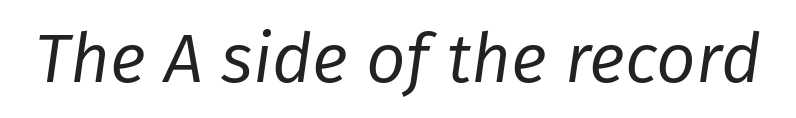
Q: Is the text bold? A: No.
Q: Is the text italic (slanted)? A: Yes, it leans right by about 8 degrees.
Q: Is the text underlined? A: No.
Q: Is the spacing between letters normal or unusually wide? A: Normal.
Q: Width (condensed, normal, or wide)? A: Normal.
Q: Stroke contrast? A: Low.
Q: x-height? A: Medium.
Q: Monospaced? A: No.
